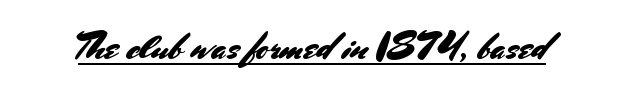
Q: Is the text italic (slanted)? A: Yes.
Q: Is the typeface a serif or a sans-serif typeface? A: Sans-serif.
Q: Is the text underlined? A: Yes.
Q: Is the spacing between letters normal or unusually wide? A: Normal.
Q: Width (condensed, normal, or wide)? A: Normal.
Q: Stroke contrast? A: Medium.
Q: x-height? A: Small.
Q: Monospaced? A: No.
